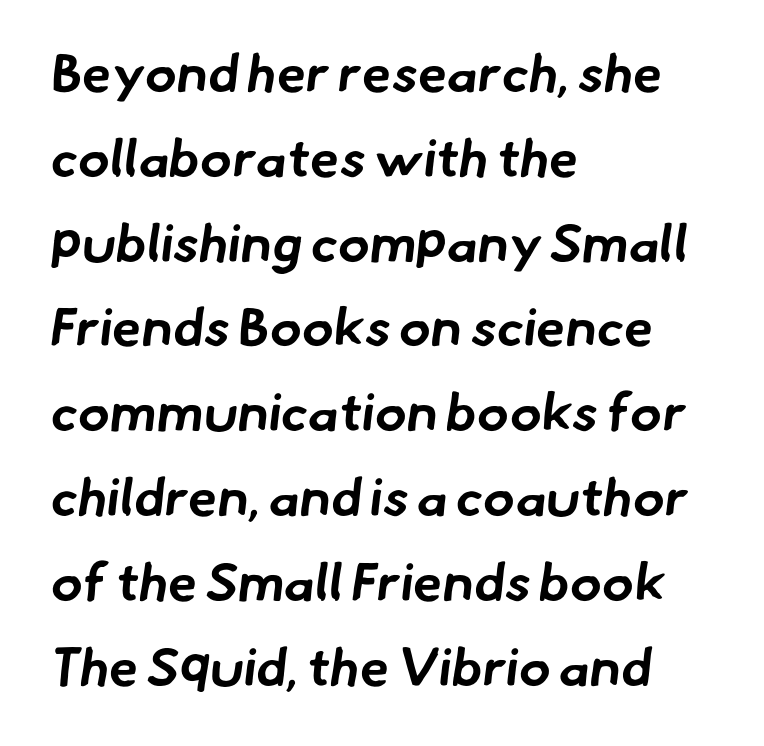
{"serif": "no", "bold": "yes", "weight": "bold", "width": "normal", "stroke_contrast": "low", "x_height": "small", "monospaced": "no", "underline": "no", "align": "left", "line_spacing": "normal", "line_spacing_ratio": 1.6, "letter_spacing": "normal", "letter_spacing_em": 0.0, "glyph_px": 53}
